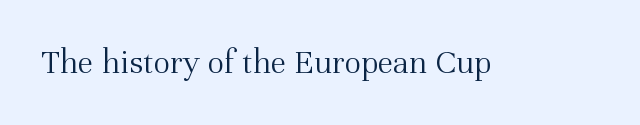
Observe the serifs anchoring each vertical stroke in this sample. Plain, unruled lines of type. Spacing between characters is what you'd get straight out of the box. You could not count columns in this text — the font is proportionally spaced.
